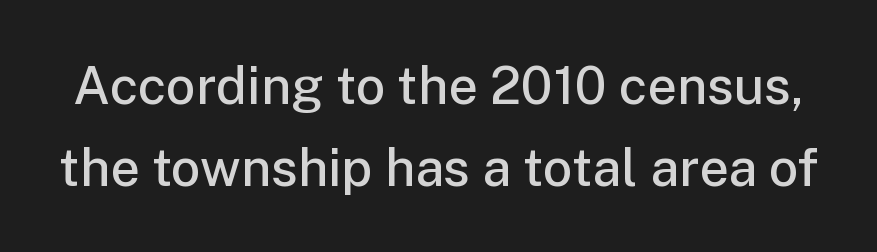
Q: Is the text bold? A: Semi-bold.
Q: Is the text italic (slanted)? A: No, it is upright.
Q: Is the typeface a serif or a sans-serif typeface? A: Sans-serif.
Q: Is the text underlined? A: No.
Q: Is the spacing between letters normal or unusually wide? A: Normal.
Q: Is the spacing between lines tight, normal or loose? A: Normal.
Q: Width (condensed, normal, or wide)? A: Normal.
Q: Stroke contrast? A: Low.
Q: x-height? A: Medium.
Q: Monospaced? A: No.
